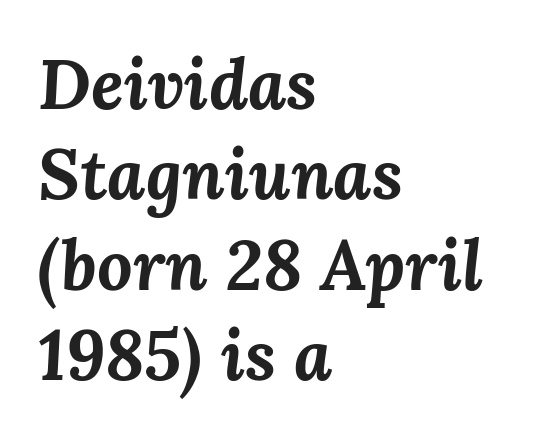
{"italic": "yes", "lean": "right", "slant_degrees": 3, "bold": "yes", "weight": "bold", "width": "normal", "stroke_contrast": "medium", "x_height": "medium", "monospaced": "no", "underline": "no", "align": "left", "line_spacing": "normal", "line_spacing_ratio": 1.29, "letter_spacing": "normal", "letter_spacing_em": 0.0, "glyph_px": 70}
